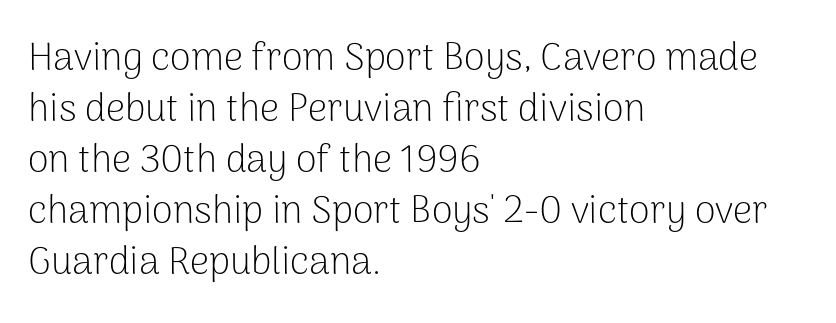
{"serif": "no", "italic": "no", "bold": "no", "weight": "light", "width": "normal", "stroke_contrast": "low", "x_height": "medium", "monospaced": "no", "underline": "no", "align": "left", "line_spacing": "normal", "line_spacing_ratio": 1.34, "letter_spacing": "normal", "letter_spacing_em": 0.0, "glyph_px": 38}
